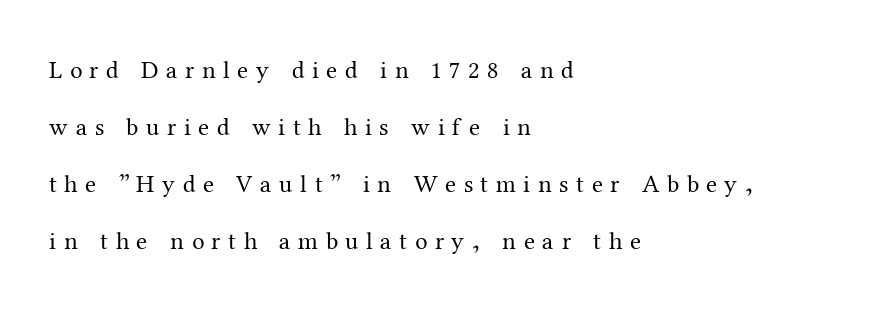
Q: Is the text bold? A: No.
Q: Is the text italic (slanted)? A: No, it is upright.
Q: Is the text underlined? A: No.
Q: How is the paragraph aligned? A: Left-aligned.
Q: Is the spacing between letters normal or unusually wide? A: Unusually wide.
Q: Is the spacing between lines tight, normal or loose? A: Loose.
